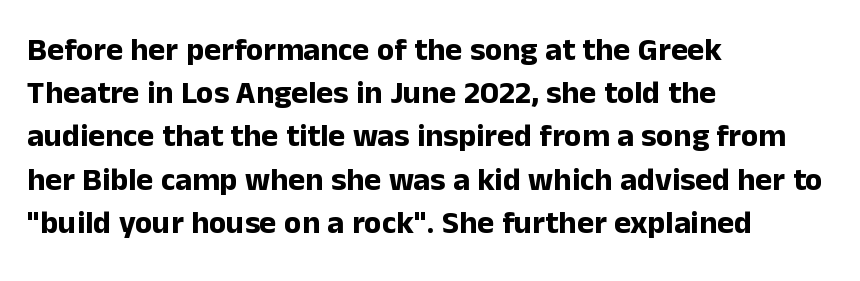
Q: Is the text bold? A: Yes.
Q: Is the text italic (slanted)? A: No, it is upright.
Q: Is the typeface a serif or a sans-serif typeface? A: Sans-serif.
Q: Is the text underlined? A: No.
Q: How is the paragraph aligned? A: Left-aligned.
Q: Is the spacing between letters normal or unusually wide? A: Normal.
Q: Is the spacing between lines tight, normal or loose? A: Normal.
Q: Width (condensed, normal, or wide)? A: Normal.
Q: Stroke contrast? A: Low.
Q: x-height? A: Medium.
Q: Monospaced? A: No.
